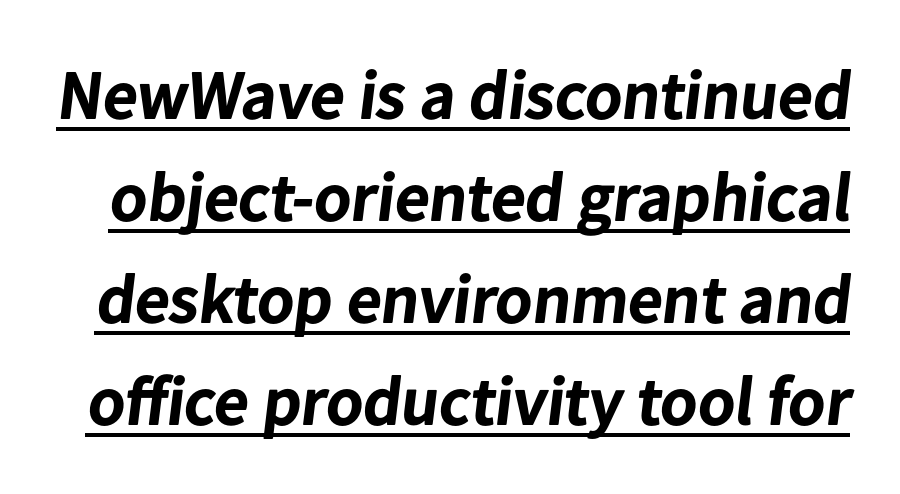
The characters display no serif detailing; their extremities are plain. Look at the stroke-to-counter ratio: heavy, a bold. Honestly, the row spacing looks completely unremarkable. A typesetter would call this zero additional tracking.
